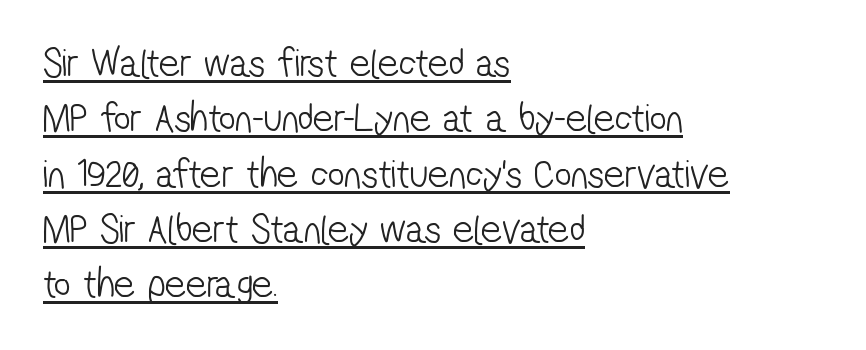
The image shows 41 px light, condensed sans-serif type; set left-aligned, normal line spacing (1.35x), normal letter spacing, underlined; low stroke contrast and a medium x-height.
